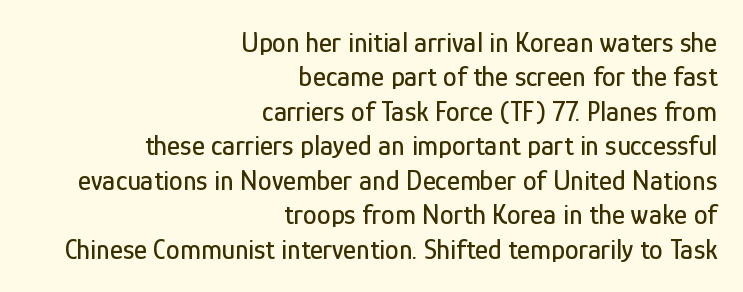
The image shows 28 px condensed sans-serif type, upright; set right-aligned, line spacing 1.23x, normal letter spacing, not underlined; low stroke contrast and a medium x-height.
